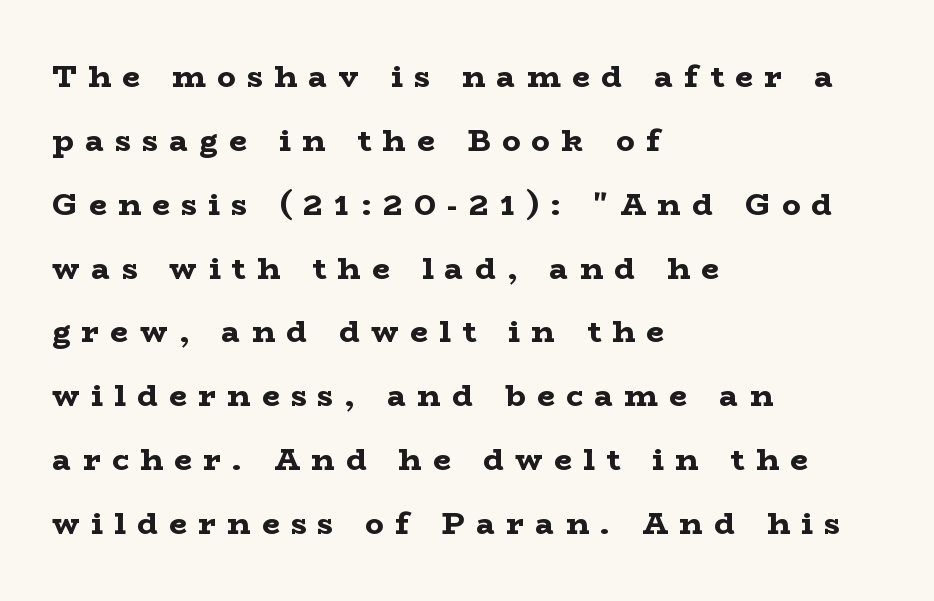
The image shows 31 px bold, wide serif type, upright; set left-aligned, loose line spacing (2.06x), unusually wide letter spacing (+0.37 em), not underlined; low stroke contrast and a medium x-height.
